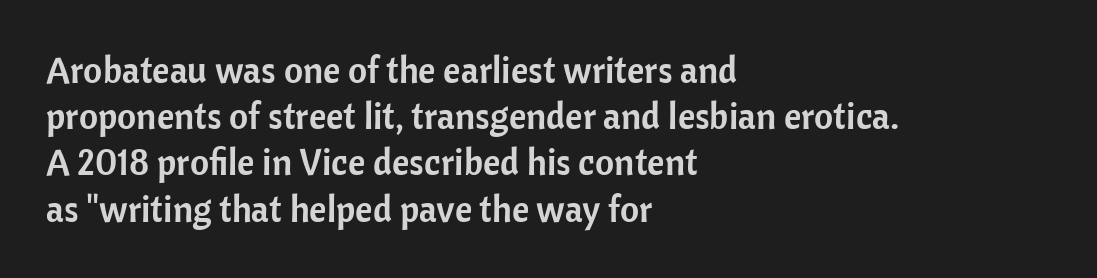
Between one letter and the next there's only the usual sliver of space. Type style note: lacks serifs. Horizontally, the lines are justified to the leading edge only. This is roman type, the default non-slanted kind. These lines are rendered in a variable-pitch font. The words here are not underlined.
